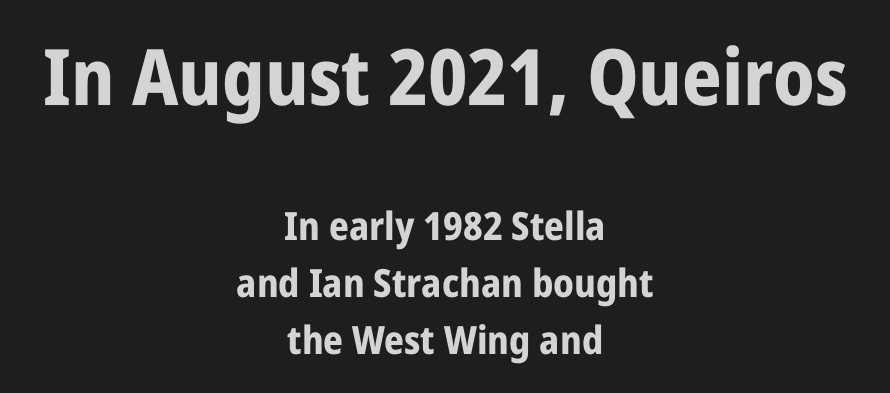
The image shows 78 px bold, condensed sans-serif type, upright; set centered, normal line spacing (1.45x), normal letter spacing, not underlined; the first (top) block is 2.0x larger; low stroke contrast and a large x-height.
